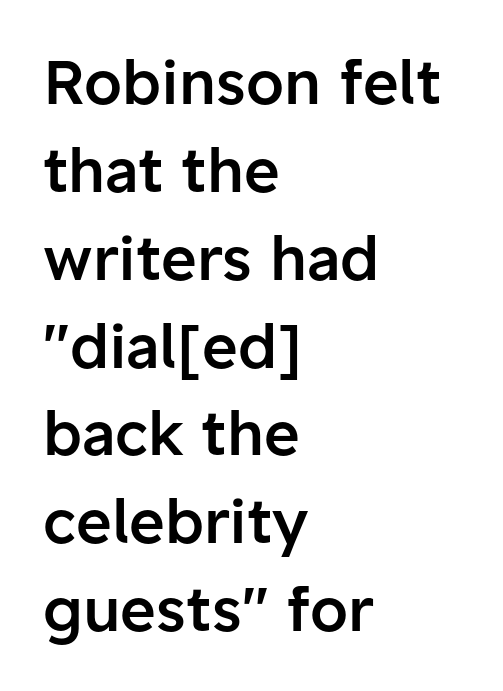
Q: Is the text bold? A: Semi-bold.
Q: Is the text italic (slanted)? A: No, it is upright.
Q: Is the typeface a serif or a sans-serif typeface? A: Sans-serif.
Q: Is the text underlined? A: No.
Q: How is the paragraph aligned? A: Left-aligned.
Q: Is the spacing between letters normal or unusually wide? A: Normal.
Q: Is the spacing between lines tight, normal or loose? A: Normal.
Q: Width (condensed, normal, or wide)? A: Normal.
Q: Stroke contrast? A: Low.
Q: x-height? A: Medium.
Q: Monospaced? A: No.
